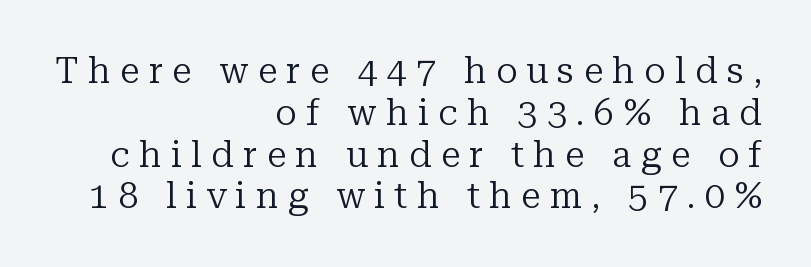
{"serif": "yes", "italic": "no", "bold": "no", "weight": "regular", "width": "normal", "stroke_contrast": "low", "x_height": "medium", "monospaced": "no", "underline": "no", "align": "right", "line_spacing_ratio": 1.16, "letter_spacing": "wide", "letter_spacing_em": 0.26, "glyph_px": 36}
